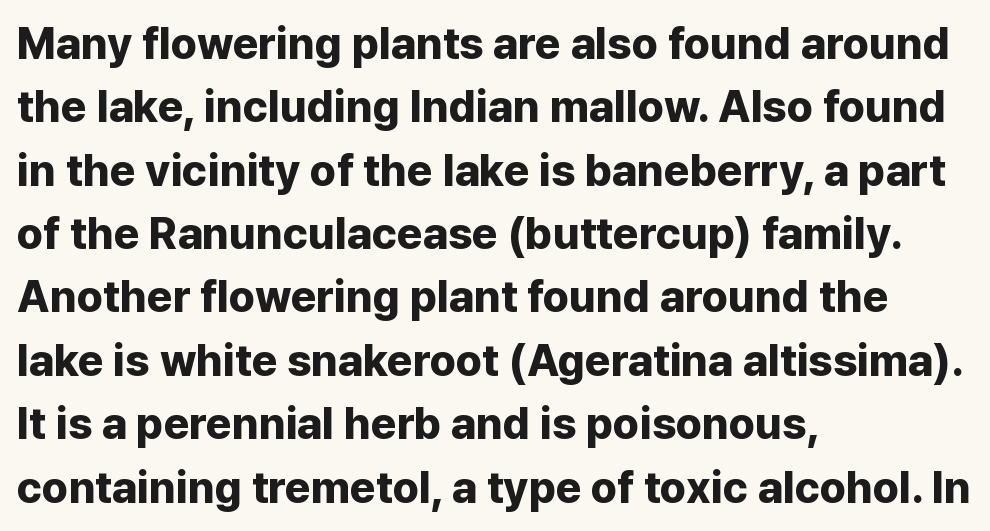
{"serif": "no", "italic": "no", "bold": "yes", "weight": "bold", "width": "normal", "stroke_contrast": "low", "x_height": "medium", "monospaced": "no", "underline": "no", "align": "left", "line_spacing": "normal", "line_spacing_ratio": 1.44, "letter_spacing": "normal", "letter_spacing_em": 0.0, "glyph_px": 44}
